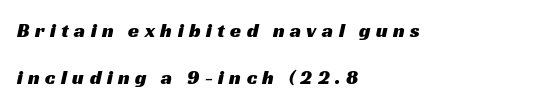
{"underline": "no", "align": "left", "line_spacing": "loose", "line_spacing_ratio": 2.35, "letter_spacing": "wide", "letter_spacing_em": 0.27, "glyph_px": 20}
